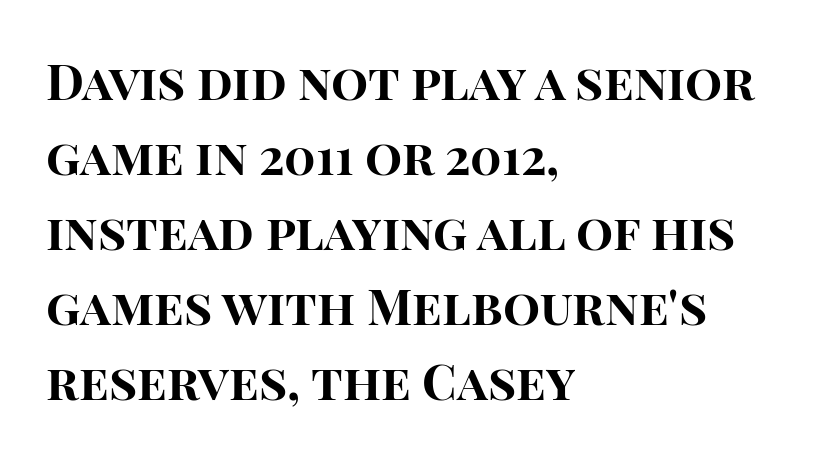
Q: Is the text bold? A: Yes.
Q: Is the text italic (slanted)? A: No, it is upright.
Q: Is the typeface a serif or a sans-serif typeface? A: Sans-serif.
Q: Is the text underlined? A: No.
Q: How is the paragraph aligned? A: Left-aligned.
Q: Is the spacing between letters normal or unusually wide? A: Normal.
Q: Is the spacing between lines tight, normal or loose? A: Normal.
Q: Width (condensed, normal, or wide)? A: Normal.
Q: Stroke contrast? A: High.
Q: x-height? A: Large.
Q: Monospaced? A: No.
